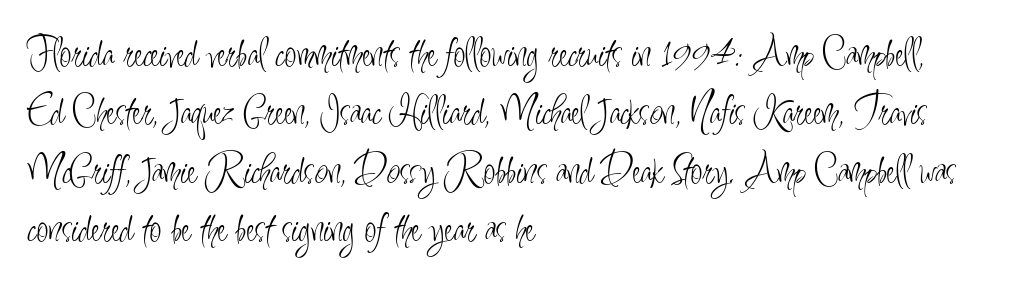
Interline gaps are of average width in this sample. Font category for this specimen: sans-serif. Notice how the passage keeps a crisp vertical edge on the left only. Only glyphs here, with clear space below each row. You could call the tracking neutral — neither tight nor loose.
